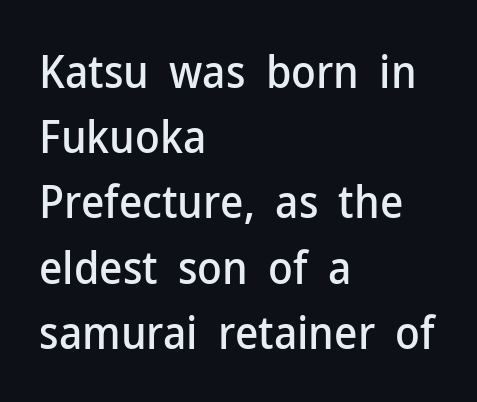
Q: Is the text italic (slanted)? A: No, it is upright.
Q: Is the typeface a serif or a sans-serif typeface? A: Sans-serif.
Q: Is the text underlined? A: No.
Q: How is the paragraph aligned? A: Left-aligned.
Q: Is the spacing between letters normal or unusually wide? A: Normal.
Q: Is the spacing between lines tight, normal or loose? A: Normal.
Q: Width (condensed, normal, or wide)? A: Normal.
Q: Stroke contrast? A: Low.
Q: x-height? A: Medium.
Q: Monospaced? A: No.
